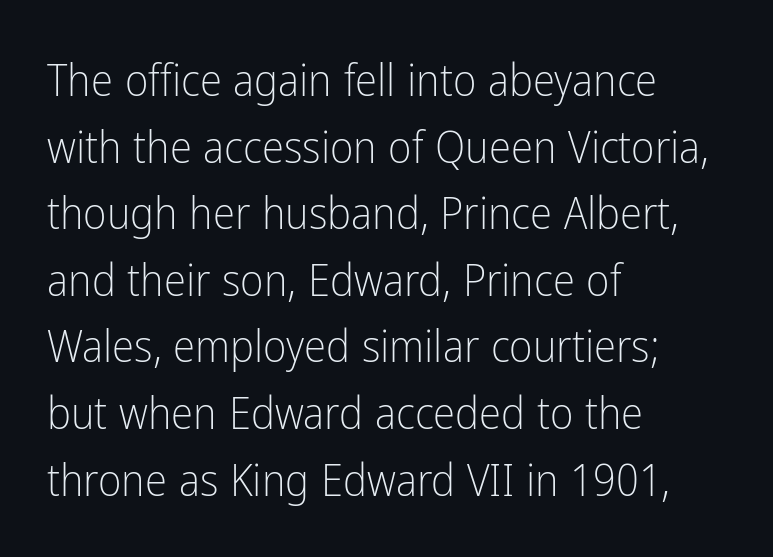
The image shows 45 px light, condensed sans-serif type, upright; set left-aligned, normal line spacing (1.48x), normal letter spacing, not underlined; low stroke contrast and a medium x-height.
